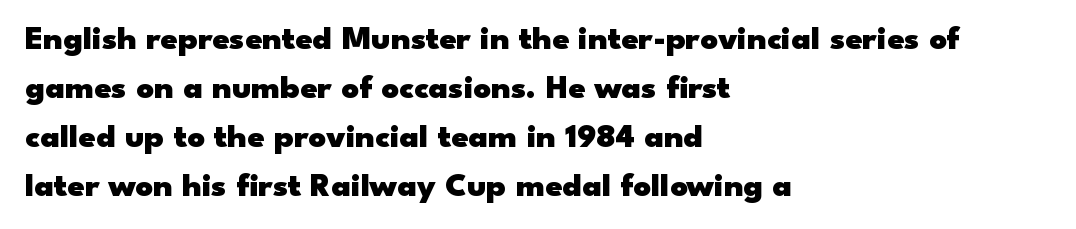
The image shows 34 px heavy, wide sans-serif type, upright; set left-aligned, normal line spacing (1.44x), normal letter spacing, not underlined; low stroke contrast and a small x-height.
